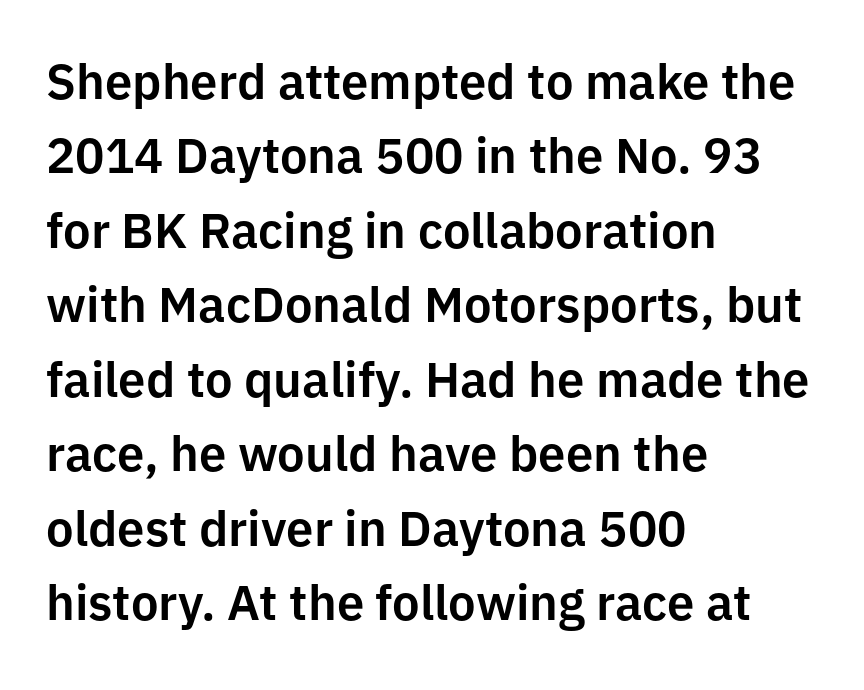
Is the letter spacing exaggerated? No — it looks like the ordinary default. The rendering uses natural spacing where letterforms have individual widths. Students, observe: this is what conventionally led text looks like. The type family on display is of the sans-serif kind. Which margin do the lines hug? The left one — the right edge is uneven. Italic? Not at all — the glyphs are vertical.
